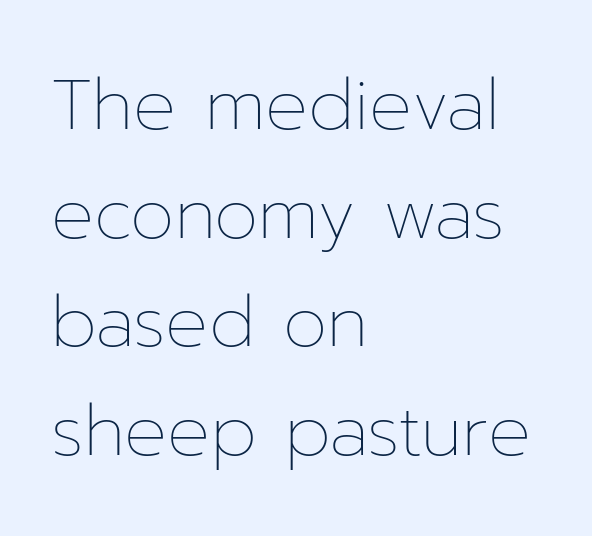
Posture: vertical. Notice how descenders clear the ascenders below comfortably — that's standard leading. Look at the tracking — it's just the regular setting, nothing added. Spacing verdict: proportional, widths tailored to each character. Letters have the restrained weight of plain body copy at most.
